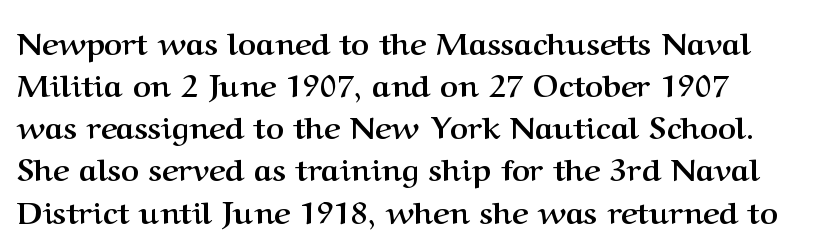
Q: Is the text bold? A: Yes.
Q: Is the text italic (slanted)? A: No, it is upright.
Q: Is the typeface a serif or a sans-serif typeface? A: Serif.
Q: Is the text underlined? A: No.
Q: Is the spacing between letters normal or unusually wide? A: Normal.
Q: Is the spacing between lines tight, normal or loose? A: Normal.
Q: Width (condensed, normal, or wide)? A: Normal.
Q: Stroke contrast? A: Medium.
Q: x-height? A: Medium.
Q: Monospaced? A: No.
